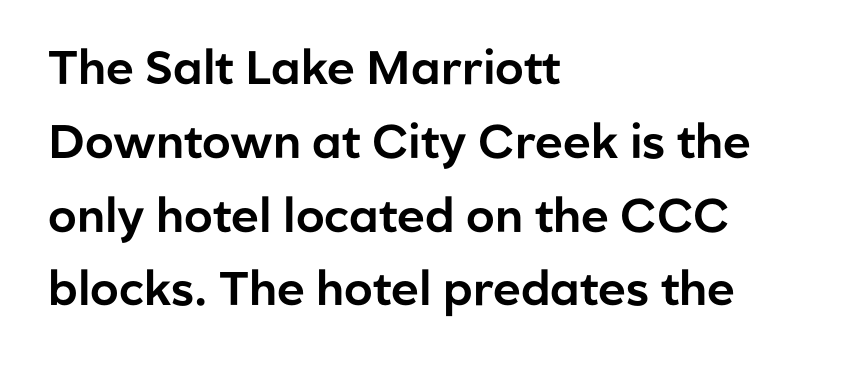
Posture: upright roman. A typesetter would call this proportional, since set widths differ per character. Each row of text sits above clean, open space. The font family rendered here belongs to the sans-serif group. Here the glyphs are tracked normally, forming tight word shapes. Interline gaps are of average width in this sample.
